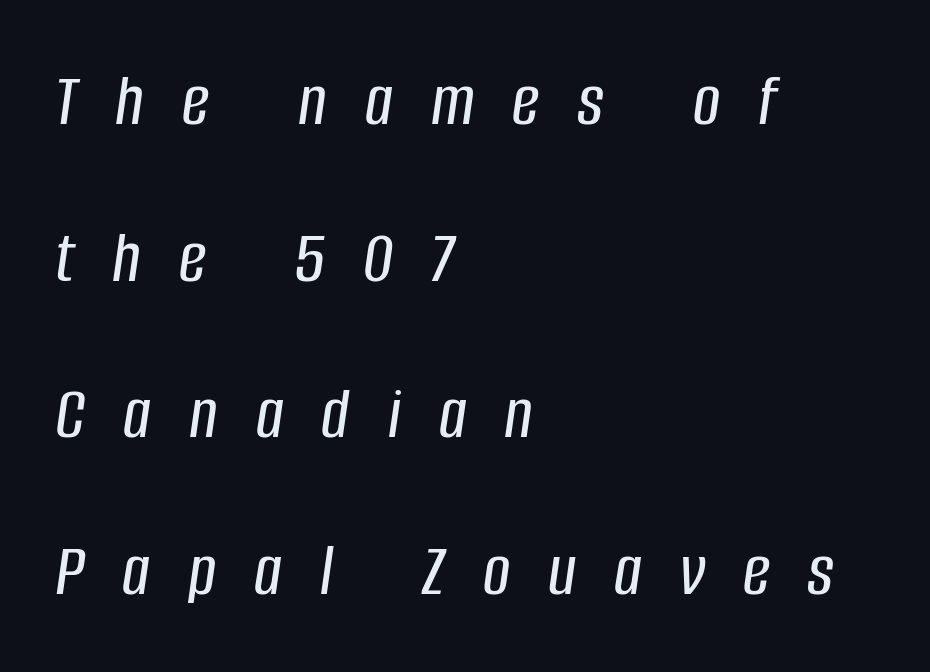
The tracking jumps out immediately: characters are airy and widely separated. The passage shown is typed in a proportional face where columns would drift. Teacher's note: observe the even left margin — that is flush-left alignment. The rendering applies a slant to the glyphs. How would I describe the line gaps? Wide and relaxed. Underline: absent.
